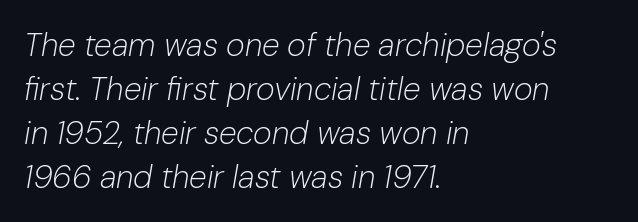
{"italic": "yes", "lean": "right", "slant_degrees": 10, "bold": "no", "weight": "light", "width": "normal", "stroke_contrast": "low", "x_height": "medium", "monospaced": "no", "underline": "no", "align": "left", "line_spacing": "normal", "line_spacing_ratio": 1.37, "letter_spacing": "normal", "letter_spacing_em": 0.0, "glyph_px": 32}
